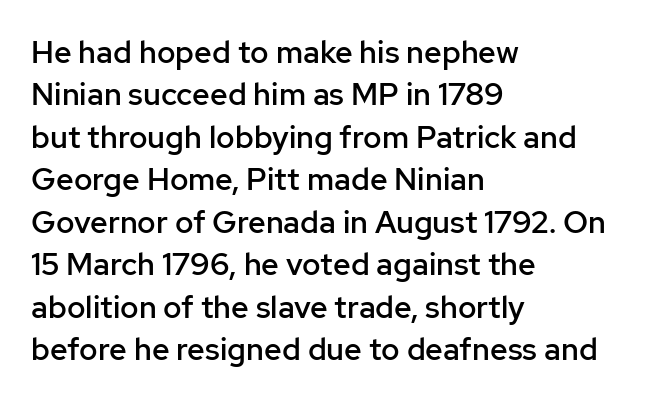
Q: Is the text bold? A: Semi-bold.
Q: Is the text italic (slanted)? A: No, it is upright.
Q: Is the typeface a serif or a sans-serif typeface? A: Sans-serif.
Q: Is the text underlined? A: No.
Q: How is the paragraph aligned? A: Left-aligned.
Q: Is the spacing between letters normal or unusually wide? A: Normal.
Q: Is the spacing between lines tight, normal or loose? A: Normal.
Q: Width (condensed, normal, or wide)? A: Normal.
Q: Stroke contrast? A: Low.
Q: x-height? A: Medium.
Q: Monospaced? A: No.
